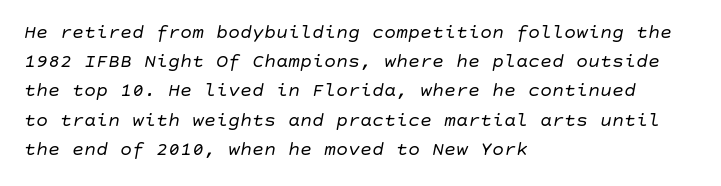
Q: Is the text bold? A: No.
Q: Is the text italic (slanted)? A: Yes, it leans right by about 10 degrees.
Q: Is the text underlined? A: No.
Q: How is the paragraph aligned? A: Left-aligned.
Q: Is the spacing between letters normal or unusually wide? A: Normal.
Q: Is the spacing between lines tight, normal or loose? A: Normal.
